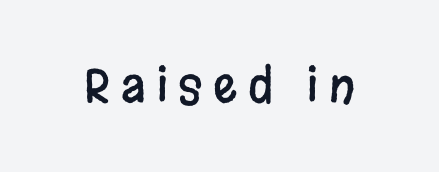
Q: Is the text italic (slanted)? A: No, it is upright.
Q: Is the typeface a serif or a sans-serif typeface? A: Sans-serif.
Q: Is the text underlined? A: No.
Q: Is the spacing between letters normal or unusually wide? A: Unusually wide.
Q: Width (condensed, normal, or wide)? A: Condensed.
Q: Stroke contrast? A: Low.
Q: x-height? A: Large.
Q: Monospaced? A: No.
